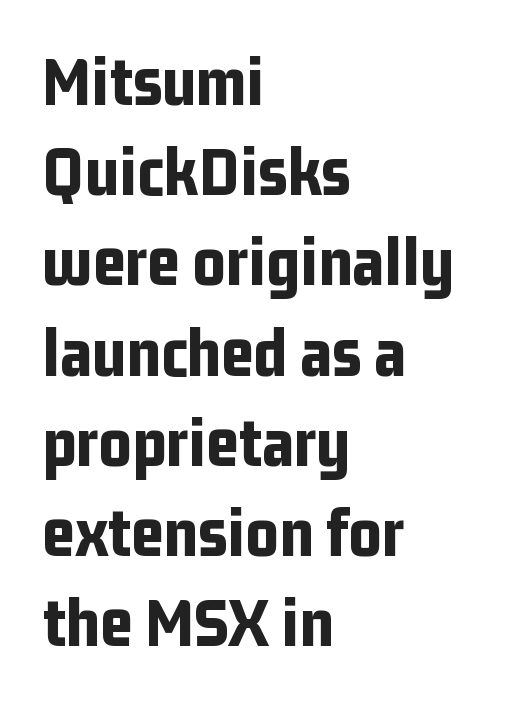
Q: Is the text bold? A: Yes.
Q: Is the text italic (slanted)? A: No, it is upright.
Q: Is the typeface a serif or a sans-serif typeface? A: Sans-serif.
Q: Is the text underlined? A: No.
Q: How is the paragraph aligned? A: Left-aligned.
Q: Is the spacing between letters normal or unusually wide? A: Normal.
Q: Is the spacing between lines tight, normal or loose? A: Normal.
Q: Width (condensed, normal, or wide)? A: Condensed.
Q: Stroke contrast? A: Low.
Q: x-height? A: Medium.
Q: Monospaced? A: No.
